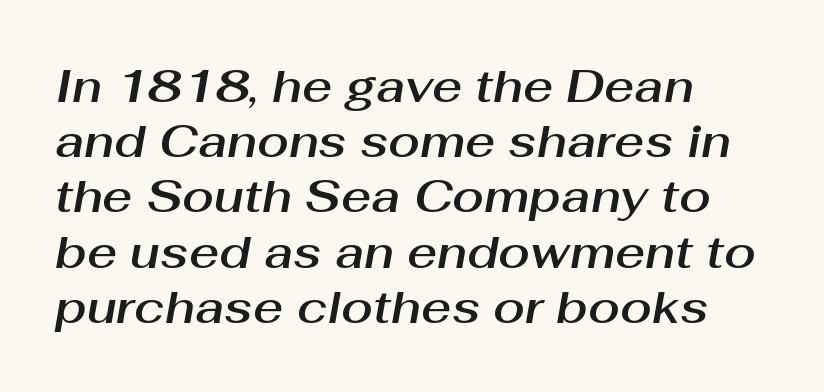
The image shows 46 px text type, italic (leaning right); set left-aligned, line spacing 1.2x, normal letter spacing, not underlined; medium stroke contrast and a medium x-height.
